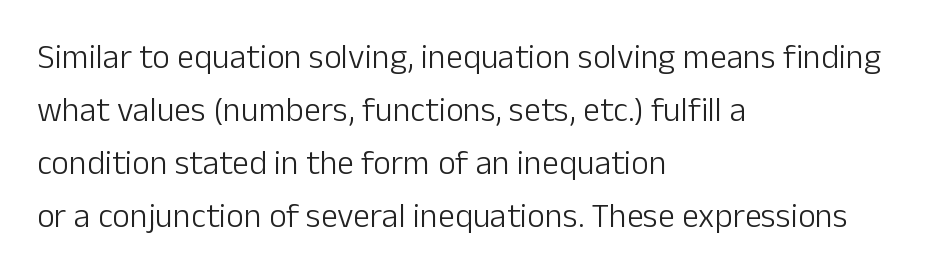
{"serif": "no", "italic": "no", "bold": "no", "weight": "light", "width": "normal", "stroke_contrast": "low", "x_height": "medium", "monospaced": "no", "underline": "no", "align": "left", "line_spacing": "normal", "line_spacing_ratio": 1.56, "letter_spacing": "normal", "letter_spacing_em": 0.0, "glyph_px": 34}
